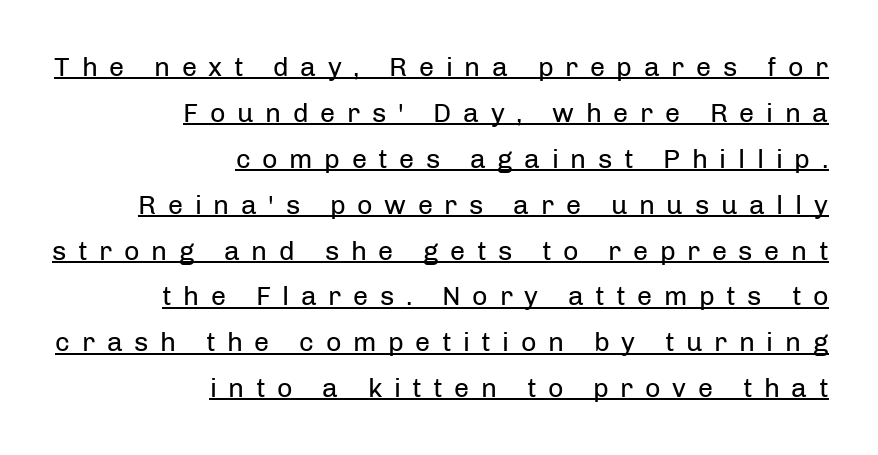
{"italic": "no", "bold": "no", "underline": "yes", "align": "right", "line_spacing": "normal", "line_spacing_ratio": 1.7, "letter_spacing": "wide", "letter_spacing_em": 0.43, "glyph_px": 27}
